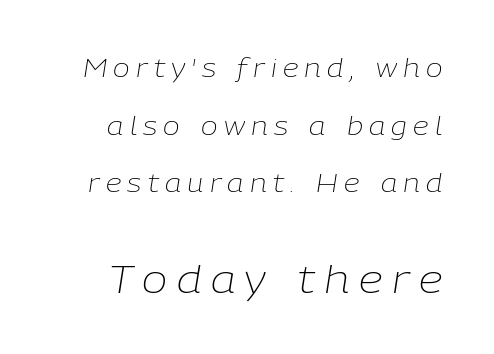
{"italic": "yes", "lean": "right", "slant_degrees": 9, "bold": "no", "weight": "light", "width": "normal", "stroke_contrast": "low", "x_height": "medium", "monospaced": "no", "underline": "no", "line_spacing": "loose", "line_spacing_ratio": 2.31, "letter_spacing": "wide", "letter_spacing_em": 0.25, "larger_block": "second", "size_ratio": 1.52, "glyph_px": 38}
